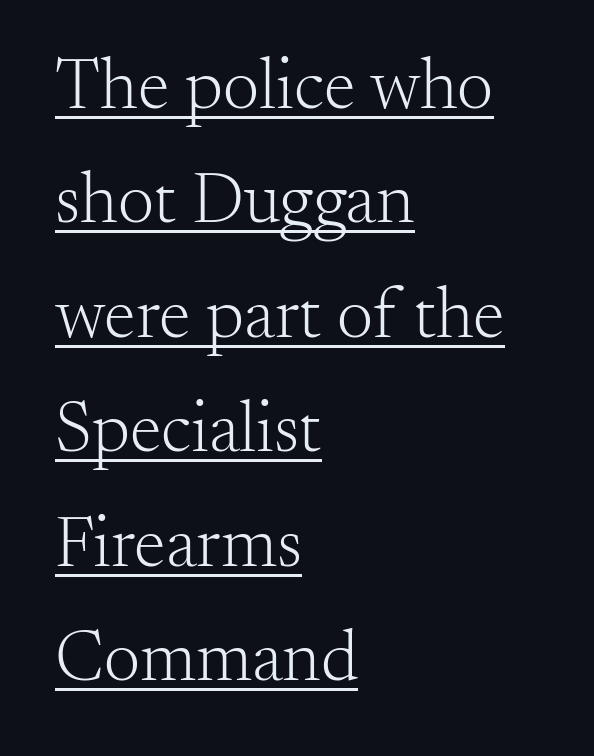
Line beginnings align vertically; line endings do not. Words appear dense and cohesive because spacing is normal. Are there feet on the stems? There are — it's a serif. Italic? Not at all — the glyphs are vertical. The face used here appears with an underline applied.
